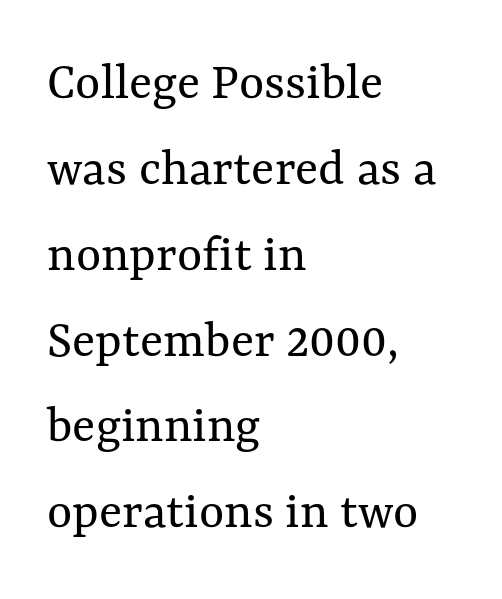
{"italic": "no", "bold": "no", "weight": "regular", "width": "normal", "stroke_contrast": "medium", "x_height": "medium", "monospaced": "no", "underline": "no", "align": "left", "line_spacing": "normal", "line_spacing_ratio": 1.59, "letter_spacing": "normal", "letter_spacing_em": 0.0, "glyph_px": 54}
